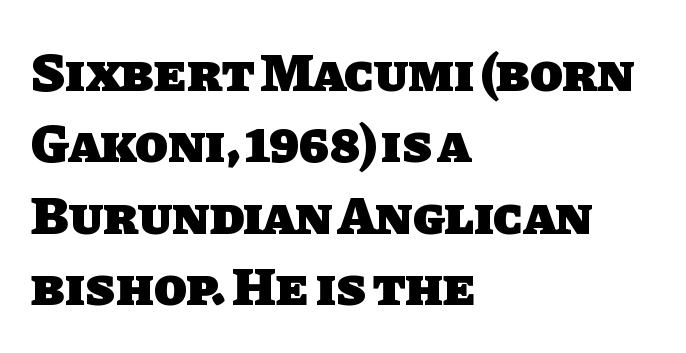
{"serif": "no", "bold": "yes", "weight": "heavy", "width": "normal", "stroke_contrast": "low", "x_height": "large", "monospaced": "no", "underline": "no", "align": "left", "line_spacing": "normal", "line_spacing_ratio": 1.32, "letter_spacing": "normal", "letter_spacing_em": 0.0, "glyph_px": 54}
